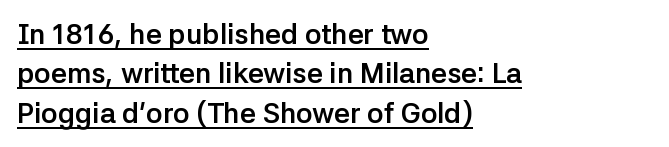
The glyphs are accompanied by a horizontal stroke just below them. The rows are spaced the way most documents space them. You'd pick this weight for a headline — it's a proper bold. The face used here is proportionally spaced, like ordinary book or web type. Observe the ordinary spacing: letters are neighbours, not strangers.
